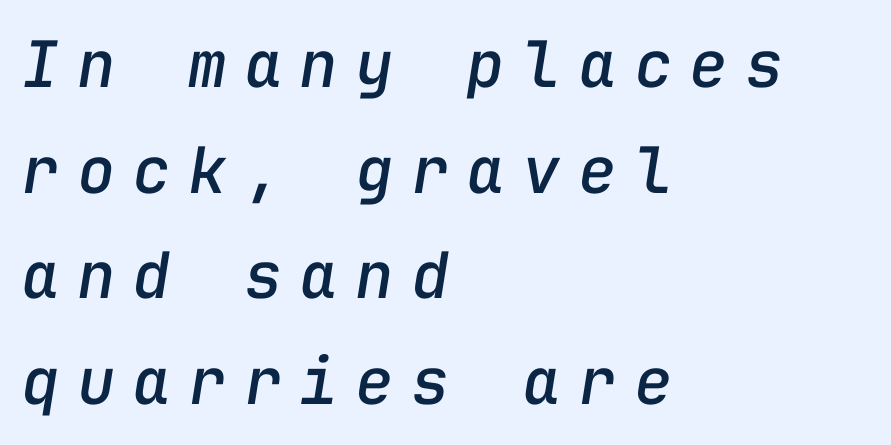
The image shows 64 px text type, italic (leaning right), monospaced; set left-aligned, normal line spacing (1.65x), unusually wide letter spacing (+0.27 em), not underlined; low stroke contrast and a medium x-height.
